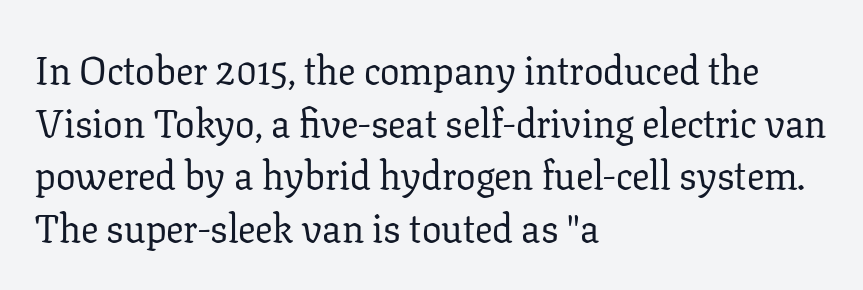
Q: Is the text bold? A: No.
Q: Is the text italic (slanted)? A: No, it is upright.
Q: Is the typeface a serif or a sans-serif typeface? A: Serif.
Q: Is the text underlined? A: No.
Q: How is the paragraph aligned? A: Left-aligned.
Q: Is the spacing between letters normal or unusually wide? A: Normal.
Q: Is the spacing between lines tight, normal or loose? A: Normal.
Q: Width (condensed, normal, or wide)? A: Normal.
Q: Stroke contrast? A: Low.
Q: x-height? A: Medium.
Q: Monospaced? A: No.
